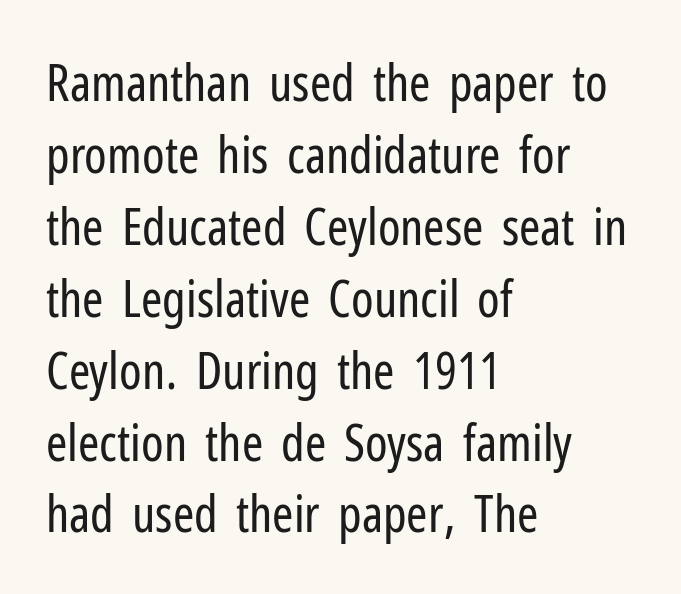
{"serif": "no", "italic": "no", "bold": "no", "weight": "regular", "width": "condensed", "stroke_contrast": "low", "x_height": "medium", "monospaced": "no", "underline": "no", "align": "left", "line_spacing": "normal", "line_spacing_ratio": 1.41, "letter_spacing": "normal", "letter_spacing_em": 0.0, "glyph_px": 51}
